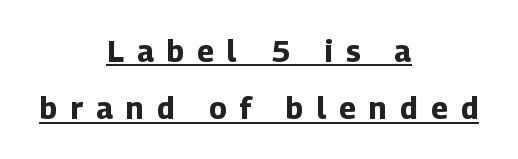
Q: Is the text bold? A: Yes.
Q: Is the text italic (slanted)? A: No, it is upright.
Q: Is the typeface a serif or a sans-serif typeface? A: Sans-serif.
Q: Is the text underlined? A: Yes.
Q: How is the paragraph aligned? A: Centered.
Q: Is the spacing between letters normal or unusually wide? A: Unusually wide.
Q: Is the spacing between lines tight, normal or loose? A: Loose.
Q: Width (condensed, normal, or wide)? A: Normal.
Q: Stroke contrast? A: Low.
Q: x-height? A: Medium.
Q: Monospaced? A: No.
